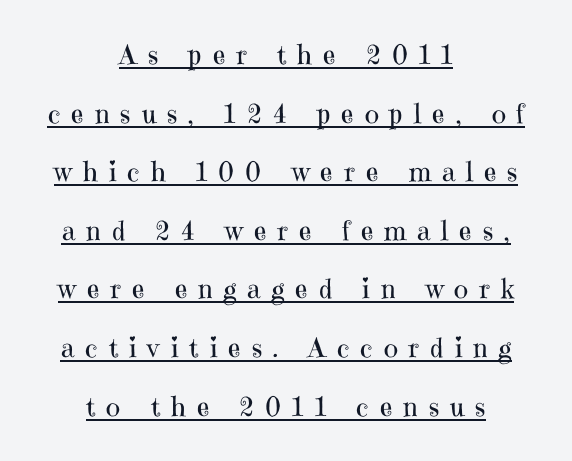
{"italic": "no", "bold": "no", "underline": "yes", "align": "center", "line_spacing": "loose", "line_spacing_ratio": 2.17, "letter_spacing": "wide", "letter_spacing_em": 0.41, "glyph_px": 27}
